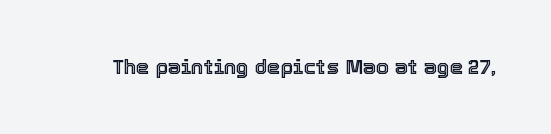
Every character sits straight up, as roman type does. The string is rendered with underlining switched off. Students, note that the glyphs here touch the page at normal intervals.
